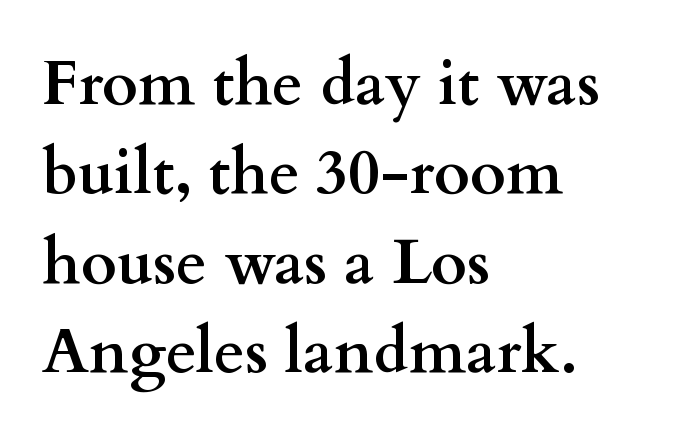
Visually the block forms a straight wall on the left and a jagged coastline on the right. Think of a printed novel: that variable character pitch is what you see here. Evenly set lines give the paragraph a standard silhouette. The strip under each line holds only bare page. Posture: upright roman. This sample uses plain, unmodified letter spacing.
